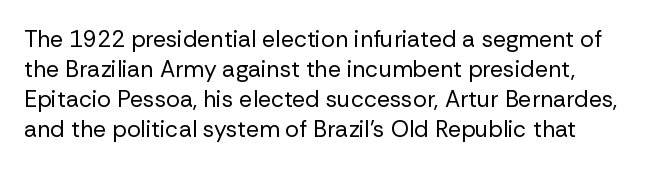
Q: Is the text bold? A: No.
Q: Is the text italic (slanted)? A: No, it is upright.
Q: Is the text underlined? A: No.
Q: Is the spacing between letters normal or unusually wide? A: Normal.
Q: Is the spacing between lines tight, normal or loose? A: Normal.
